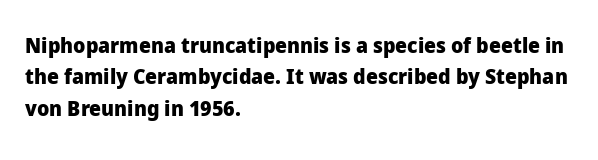
Q: Is the text bold? A: Yes.
Q: Is the text italic (slanted)? A: No, it is upright.
Q: Is the text underlined? A: No.
Q: How is the paragraph aligned? A: Left-aligned.
Q: Is the spacing between letters normal or unusually wide? A: Normal.
Q: Is the spacing between lines tight, normal or loose? A: Normal.
